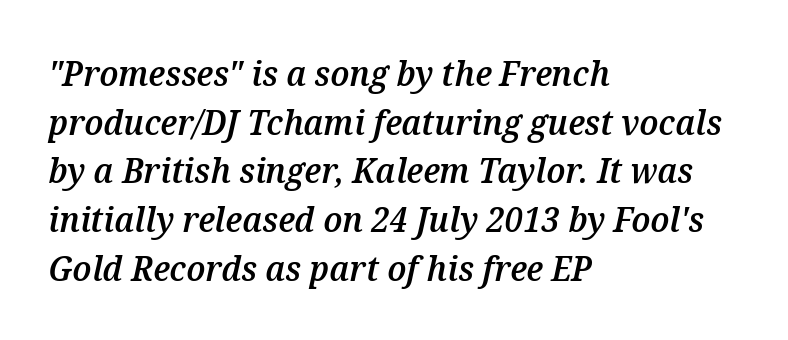
{"italic": "yes", "lean": "right", "slant_degrees": 12, "bold": "semi", "weight": "semibold", "width": "normal", "stroke_contrast": "medium", "x_height": "medium", "monospaced": "no", "underline": "no", "align": "left", "line_spacing": "normal", "line_spacing_ratio": 1.39, "letter_spacing": "normal", "letter_spacing_em": 0.0, "glyph_px": 35}
